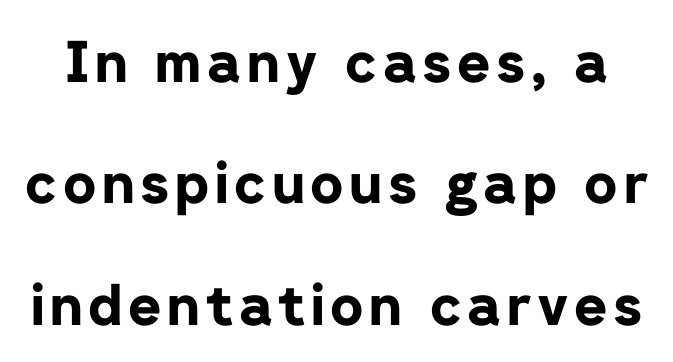
Every stem runs plumb, perpendicular to the baseline. Horizontal bands of white between lines are thick stripes. A typesetter would call this proportional, since set widths differ per character. Students, this is bold: see how much ink each stroke carries. Has an underline been added? It has not.
